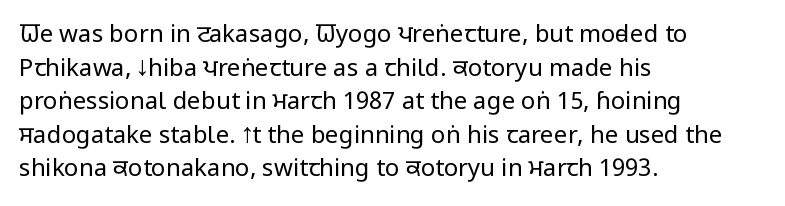
The image shows 24 px text type, upright; set left-aligned, normal line spacing (1.4x), normal letter spacing, not underlined.
